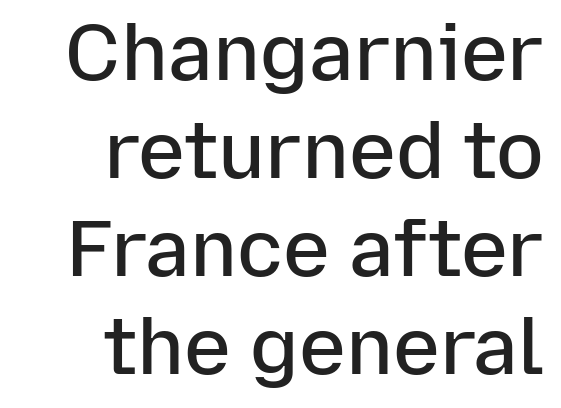
{"serif": "no", "italic": "no", "bold": "semi", "weight": "semibold", "width": "normal", "stroke_contrast": "low", "x_height": "medium", "monospaced": "no", "underline": "no", "align": "right", "line_spacing_ratio": 1.24, "letter_spacing": "normal", "letter_spacing_em": 0.0, "glyph_px": 79}
